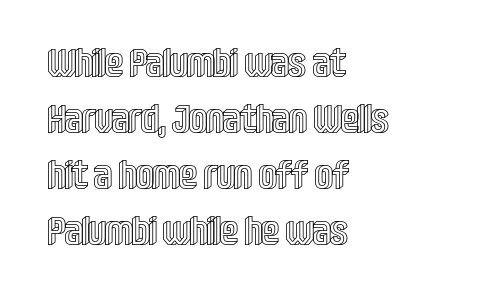
Q: Is the text italic (slanted)? A: No, it is upright.
Q: Is the text underlined? A: No.
Q: How is the paragraph aligned? A: Left-aligned.
Q: Is the spacing between letters normal or unusually wide? A: Normal.
Q: Is the spacing between lines tight, normal or loose? A: Normal.
Q: Width (condensed, normal, or wide)? A: Condensed.
Q: x-height? A: Large.
Q: Monospaced? A: No.
